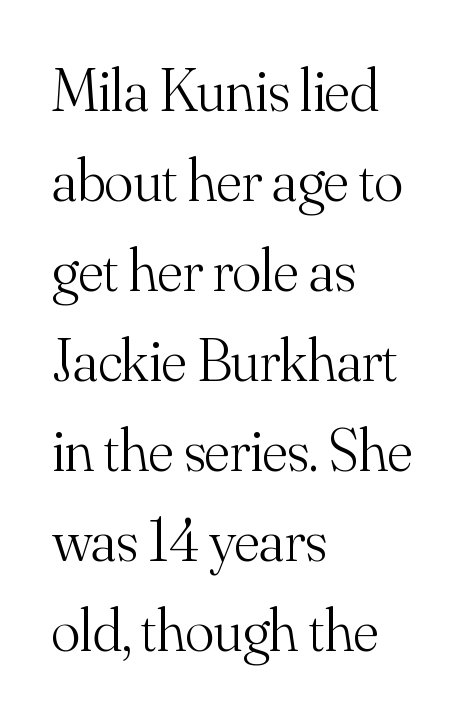
A typesetter would label this face a serif. Quick note: interline space is typical. The passage shown is typed in a proportional face where columns would drift. Is there any slant? The stems are plumb.
